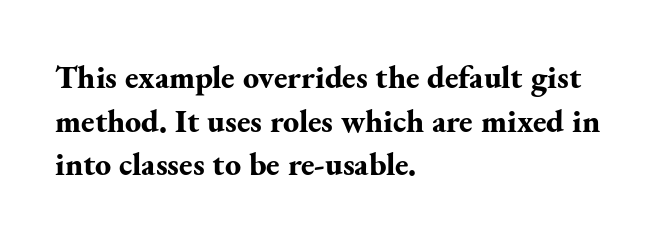
{"serif": "yes", "italic": "no", "bold": "yes", "weight": "bold", "width": "normal", "stroke_contrast": "medium", "x_height": "small", "monospaced": "no", "underline": "no", "align": "left", "line_spacing": "normal", "line_spacing_ratio": 1.36, "letter_spacing": "normal", "letter_spacing_em": 0.0, "glyph_px": 32}
